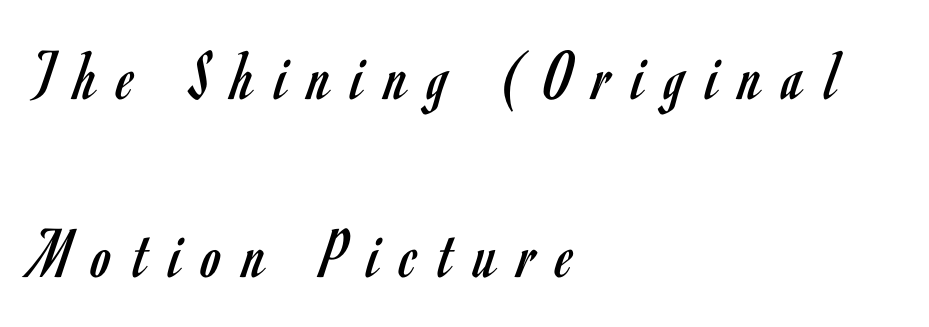
The image shows 72 px regular-weight, condensed sans-serif type; set left-aligned, loose line spacing (2.47x), unusually wide letter spacing (+0.3 em), not underlined; low stroke contrast and a small x-height.
